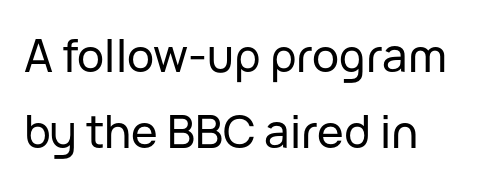
Anything drawn beneath the words? Only blank space. Notice how the stems are strictly vertical — no italics here. Rows of type keep a routine distance in the vertical direction. These lines stack with their left ends in a neat column. The letterforms sit shoulder to shoulder at normal distance.
